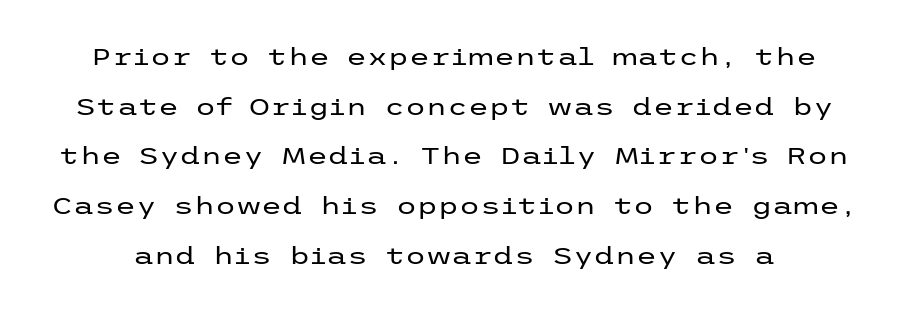
Q: Is the text bold? A: No.
Q: Is the text italic (slanted)? A: No, it is upright.
Q: Is the text underlined? A: No.
Q: Is the spacing between letters normal or unusually wide? A: Normal.
Q: Is the spacing between lines tight, normal or loose? A: Loose.
